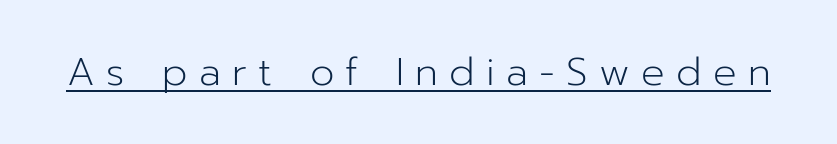
This is the regular roman posture of the typeface. Honestly, the letter spacing is so wide it's the main thing you notice. These lines are rendered in a variable-pitch font. Notice how a bar underscores the lettering throughout. I'd call this a sans setting — the letters go barefoot. The typesetting does not lean heavy: it is not bold.
